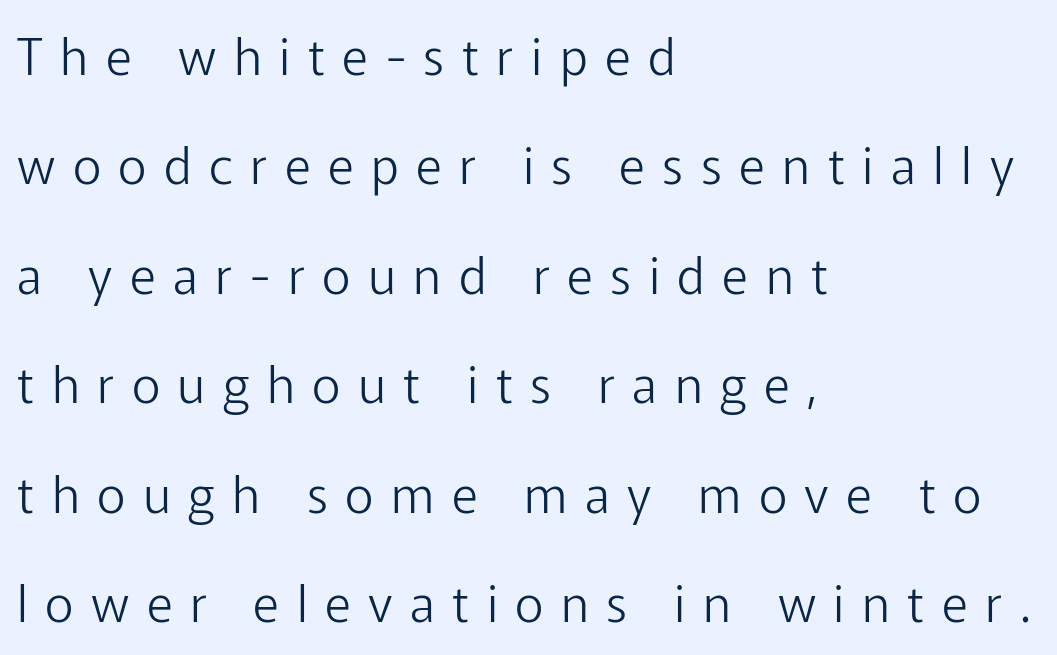
Q: Is the text bold? A: No.
Q: Is the text italic (slanted)? A: No, it is upright.
Q: Is the typeface a serif or a sans-serif typeface? A: Sans-serif.
Q: Is the text underlined? A: No.
Q: How is the paragraph aligned? A: Left-aligned.
Q: Is the spacing between letters normal or unusually wide? A: Unusually wide.
Q: Is the spacing between lines tight, normal or loose? A: Loose.
Q: Width (condensed, normal, or wide)? A: Normal.
Q: Stroke contrast? A: Low.
Q: x-height? A: Medium.
Q: Monospaced? A: No.
